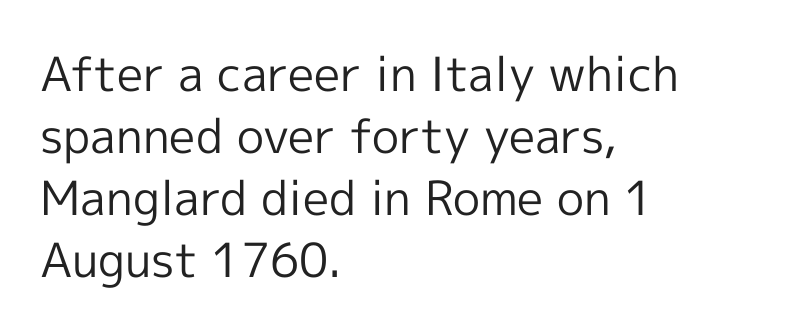
Q: Is the text bold? A: No.
Q: Is the text italic (slanted)? A: No, it is upright.
Q: Is the typeface a serif or a sans-serif typeface? A: Sans-serif.
Q: Is the text underlined? A: No.
Q: How is the paragraph aligned? A: Left-aligned.
Q: Is the spacing between letters normal or unusually wide? A: Normal.
Q: Is the spacing between lines tight, normal or loose? A: Normal.
Q: Width (condensed, normal, or wide)? A: Normal.
Q: x-height? A: Medium.
Q: Monospaced? A: No.
